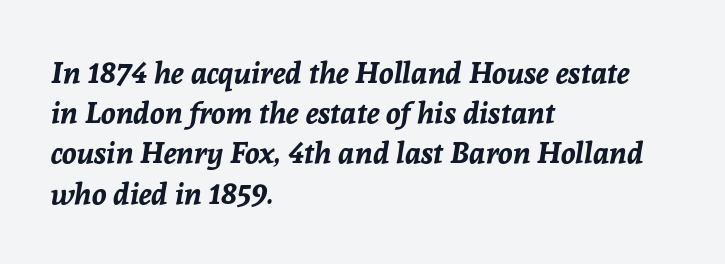
Students, note that the glyphs here touch the page at normal intervals. There's an unmistakable incline to the writing here. Plain, unruled lines of type. The block of text has a typical density, with ordinary space between rows. What weight is shown? A full bold with thick strokes.
